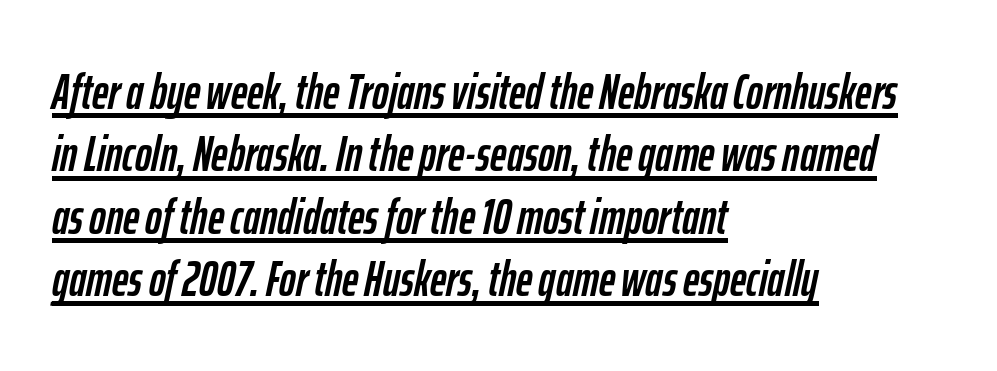
{"italic": "yes", "lean": "right", "slant_degrees": 12, "width": "condensed", "stroke_contrast": "low", "x_height": "medium", "monospaced": "no", "underline": "yes", "align": "left", "line_spacing": "normal", "line_spacing_ratio": 1.25, "letter_spacing": "normal", "letter_spacing_em": 0.0, "glyph_px": 50}
